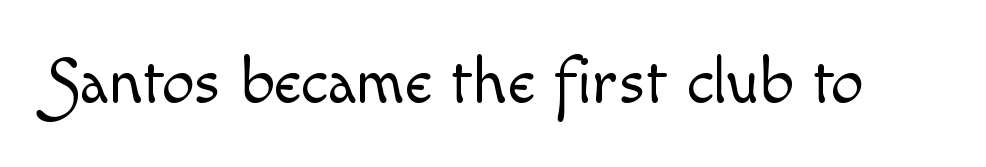
You can tell it's not italic because the verticals are truly vertical. Glance below the letters and you will spot only blank space. The font is comparable to plain body text, perhaps lighter. The letters advance in unequal steps, a hallmark of proportional type. These lines keep a tight, regular rhythm from letter to letter.
